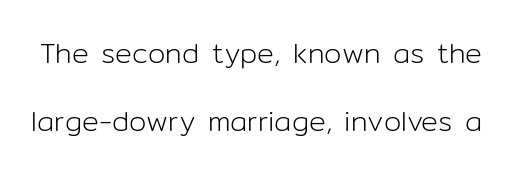
{"serif": "no", "italic": "no", "bold": "no", "weight": "light", "width": "normal", "stroke_contrast": "low", "x_height": "medium", "monospaced": "no", "underline": "no", "line_spacing": "loose", "line_spacing_ratio": 2.44, "letter_spacing": "normal", "letter_spacing_em": 0.0, "glyph_px": 28}
